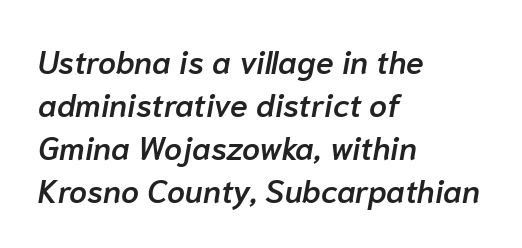
These lines are rendered in a variable-pitch font. Does the copy run flush right? No — it runs flush left. Rule under the text: the space is simply empty. Leading: standard.
